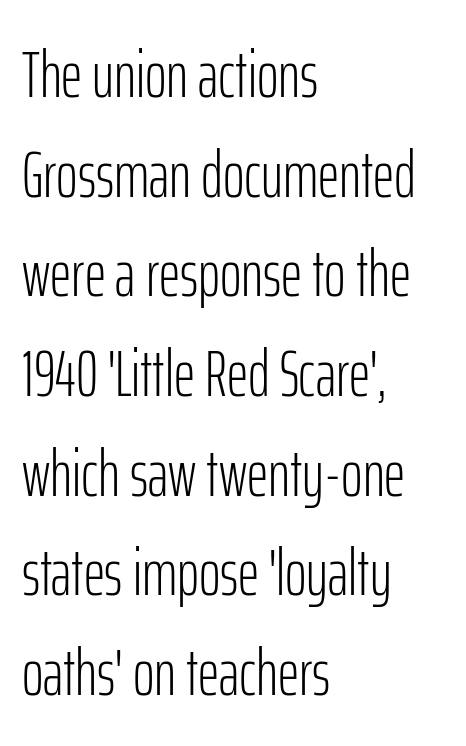
Nothing sits at the stroke ends, so this counts as sans-serif. Honestly, the row spacing looks completely unremarkable. The passage is arranged the way most books set body copy — flush left. The rendering keeps characters at their native spacing. Italic: no, the glyphs are upright roman.
